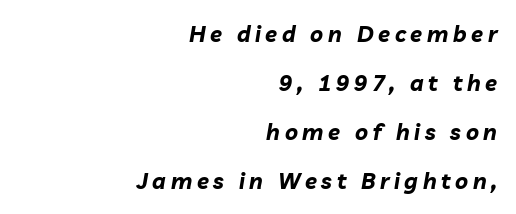
Q: Is the text bold? A: Yes.
Q: Is the text italic (slanted)? A: Yes, it leans right by about 10 degrees.
Q: Is the text underlined? A: No.
Q: How is the paragraph aligned? A: Right-aligned.
Q: Is the spacing between letters normal or unusually wide? A: Unusually wide.
Q: Is the spacing between lines tight, normal or loose? A: Loose.
